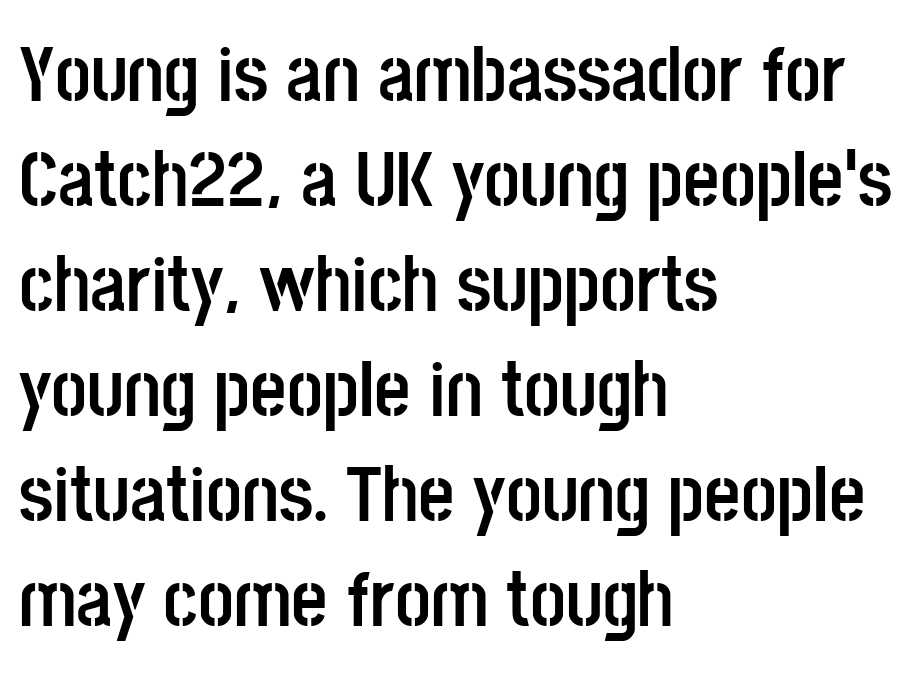
The image shows 79 px semibold, condensed sans-serif type, upright; set left-aligned, normal line spacing (1.33x), normal letter spacing, not underlined; low stroke contrast and a large x-height.
